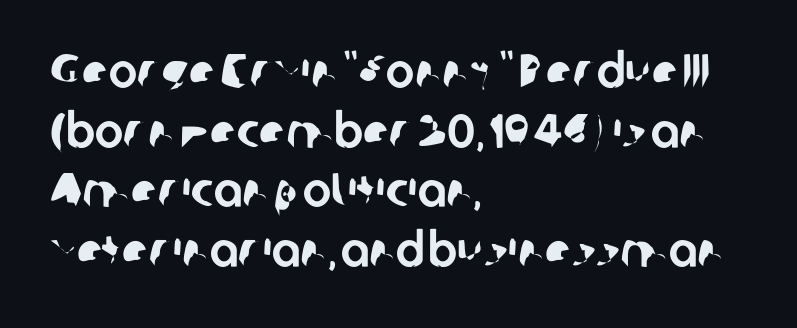
{"serif": "no", "width": "normal", "stroke_contrast": "low", "x_height": "medium", "monospaced": "no", "underline": "no", "align": "left", "line_spacing_ratio": 1.24, "letter_spacing": "normal", "letter_spacing_em": 0.0, "glyph_px": 48}
